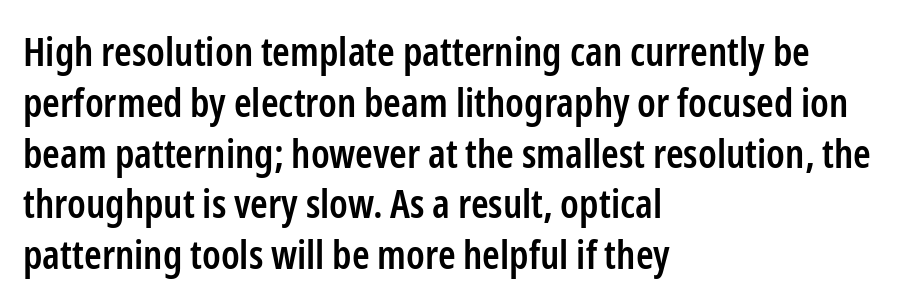
The image shows 40 px semibold, condensed sans-serif type, upright; set left-aligned, normal line spacing (1.27x), normal letter spacing, not underlined; low stroke contrast and a medium x-height.
